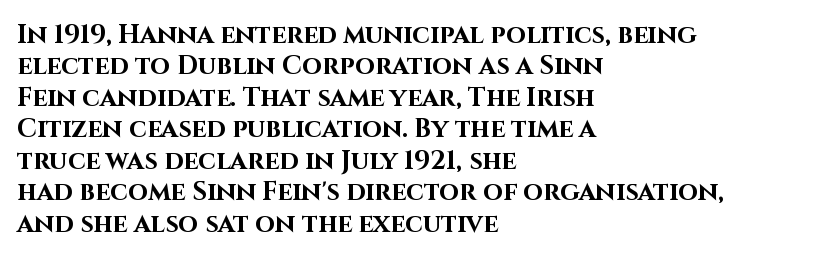
Posture: straight, roman, zero tilt. A student would call this left alignment; a typographer would say flush left, rag right. Rule under the text: the space is simply empty. Between one letter and the next there's only the usual sliver of space. Plenty of ink on the page — the face is bold.
